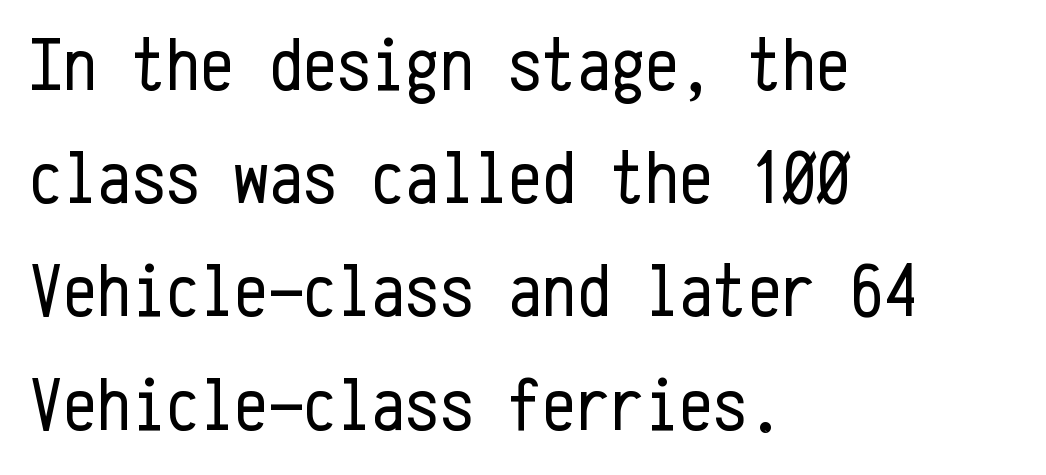
{"serif": "no", "italic": "no", "bold": "no", "weight": "regular", "width": "condensed", "stroke_contrast": "low", "x_height": "medium", "monospaced": "yes", "underline": "no", "align": "left", "line_spacing": "normal", "line_spacing_ratio": 1.49, "letter_spacing": "normal", "letter_spacing_em": 0.0, "glyph_px": 76}
